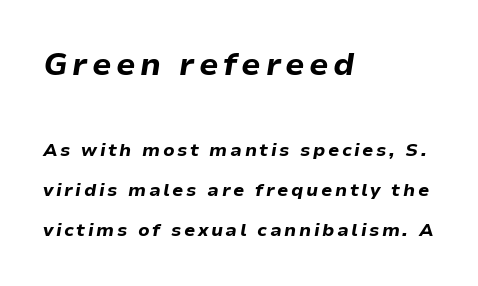
{"italic": "yes", "lean": "right", "slant_degrees": 9, "bold": "yes", "weight": "bold", "width": "normal", "stroke_contrast": "low", "x_height": "medium", "monospaced": "no", "underline": "no", "align": "left", "line_spacing": "loose", "line_spacing_ratio": 2.22, "larger_block": "first", "size_ratio": 1.72, "glyph_px": 31}
